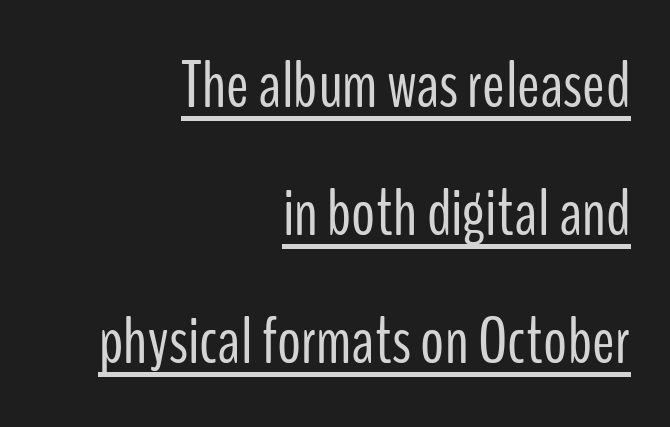
Q: Is the text bold? A: No.
Q: Is the text italic (slanted)? A: No, it is upright.
Q: Is the typeface a serif or a sans-serif typeface? A: Sans-serif.
Q: Is the text underlined? A: Yes.
Q: How is the paragraph aligned? A: Right-aligned.
Q: Is the spacing between letters normal or unusually wide? A: Normal.
Q: Is the spacing between lines tight, normal or loose? A: Loose.
Q: Width (condensed, normal, or wide)? A: Condensed.
Q: Stroke contrast? A: Low.
Q: x-height? A: Medium.
Q: Monospaced? A: No.
